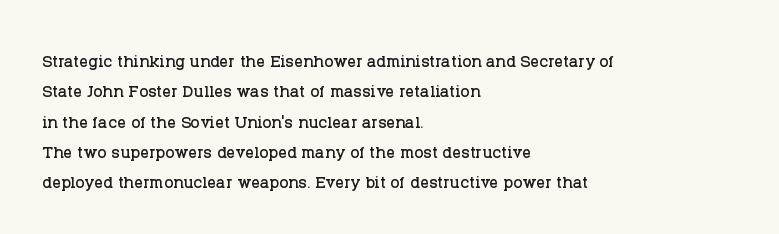
Q: Is the text italic (slanted)? A: No, it is upright.
Q: Is the text underlined? A: No.
Q: How is the paragraph aligned? A: Left-aligned.
Q: Is the spacing between letters normal or unusually wide? A: Normal.
Q: Is the spacing between lines tight, normal or loose? A: Normal.
